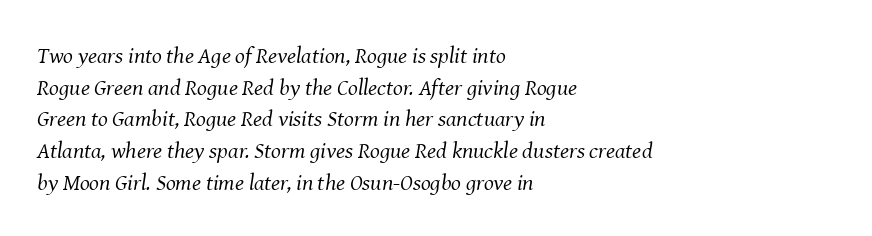
{"italic": "yes", "lean": "right", "slant_degrees": 8, "bold": "no", "underline": "no", "align": "left", "line_spacing": "normal", "line_spacing_ratio": 1.38, "letter_spacing": "normal", "letter_spacing_em": 0.0, "glyph_px": 23}
